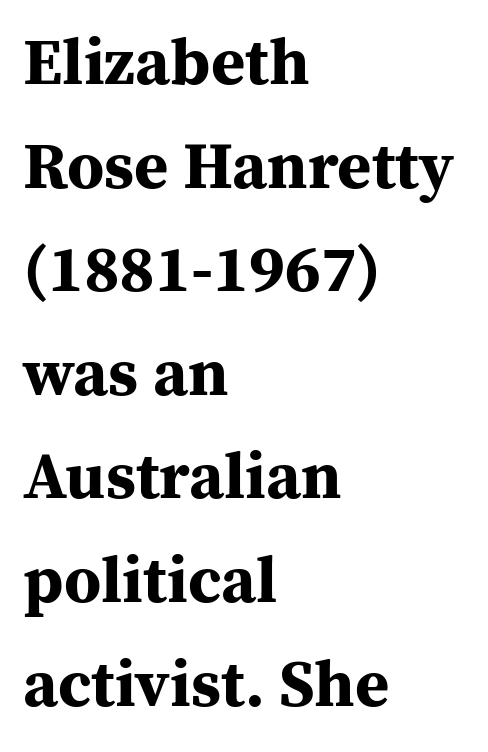
{"serif": "yes", "italic": "no", "bold": "yes", "weight": "bold", "width": "normal", "stroke_contrast": "medium", "x_height": "medium", "monospaced": "no", "underline": "no", "align": "left", "line_spacing": "normal", "line_spacing_ratio": 1.57, "letter_spacing": "normal", "letter_spacing_em": 0.0, "glyph_px": 66}
